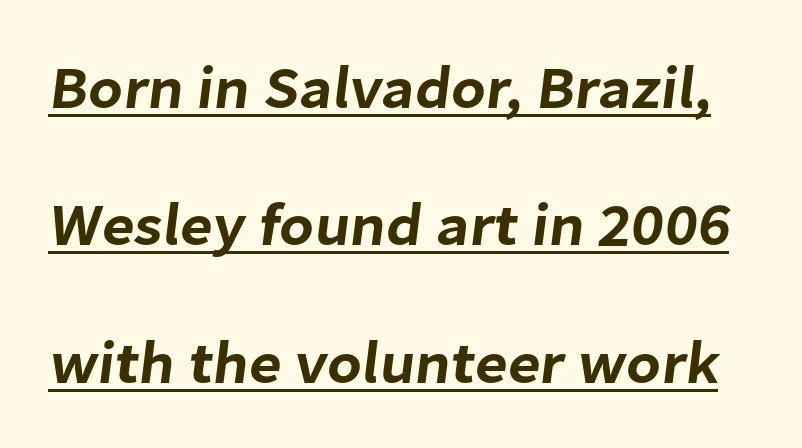
The letterforms sit shoulder to shoulder at normal distance. Is there an underline? Yes — a line sits under the letters. Is there much room between lines? Yes — plenty of vertical air separates them. Note the varied advance widths — an 'i' is clearly narrower than an 'm'. Serifs: no, the terminals of the letterforms are clean.
